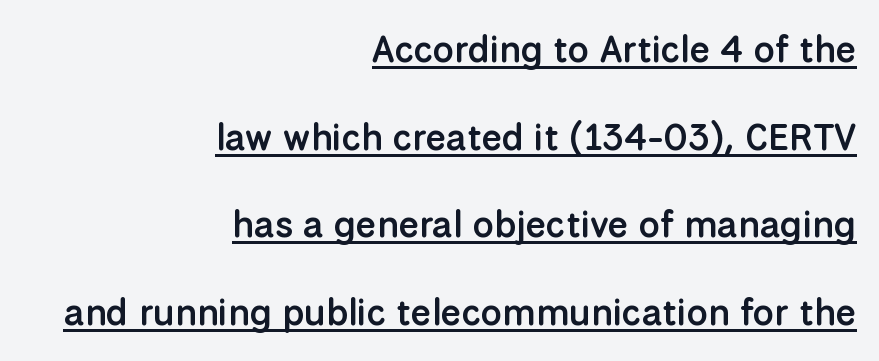
The image shows 37 px semibold sans-serif type, upright; set right-aligned, loose line spacing (2.37x), normal letter spacing, underlined; low stroke contrast and a medium x-height.
